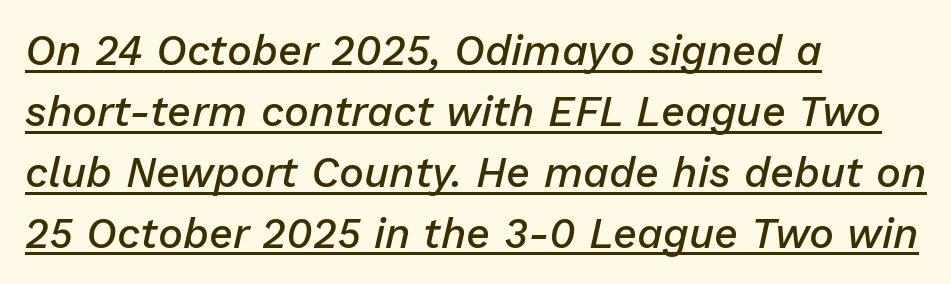
The image shows 42 px semibold type, italic (leaning right); set left-aligned, normal line spacing (1.45x), normal letter spacing, underlined; low stroke contrast and a medium x-height.
